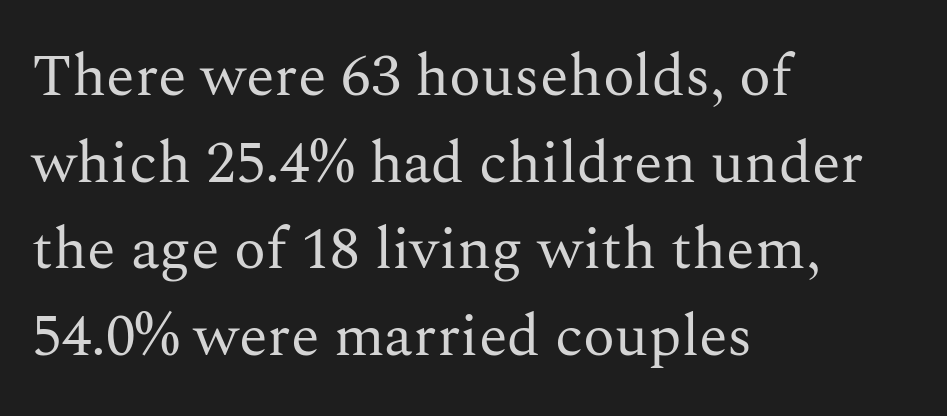
The image shows 59 px regular-weight serif type, upright; set left-aligned, normal line spacing (1.47x), normal letter spacing, not underlined; medium stroke contrast and a medium x-height.
